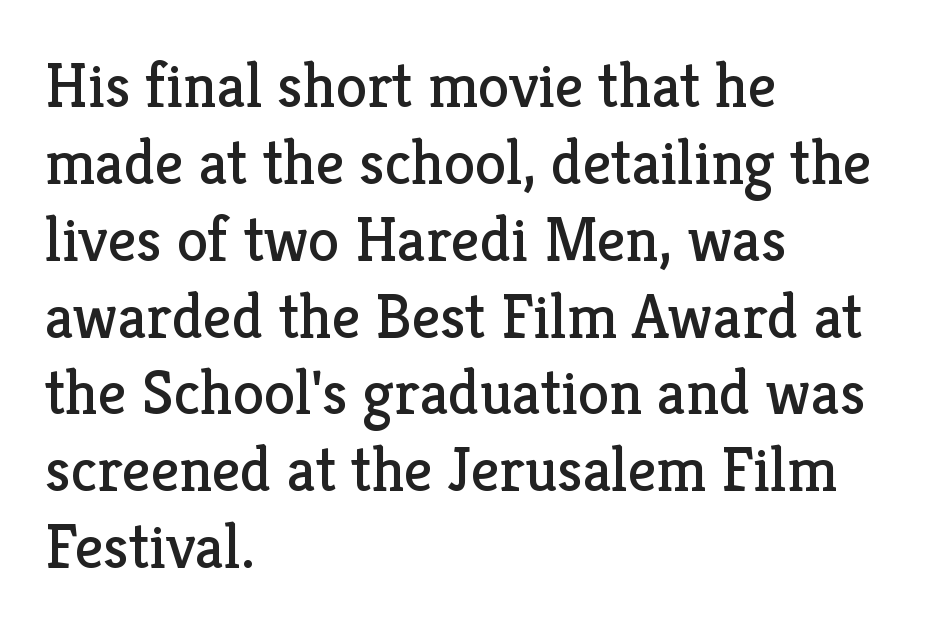
Q: Is the text bold? A: No.
Q: Is the text italic (slanted)? A: No, it is upright.
Q: Is the typeface a serif or a sans-serif typeface? A: Serif.
Q: Is the text underlined? A: No.
Q: How is the paragraph aligned? A: Left-aligned.
Q: Is the spacing between letters normal or unusually wide? A: Normal.
Q: Width (condensed, normal, or wide)? A: Normal.
Q: Stroke contrast? A: Low.
Q: x-height? A: Medium.
Q: Monospaced? A: No.
